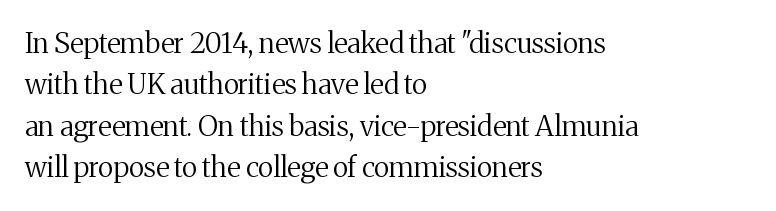
The image shows 28 px regular-weight serif type, upright; set left-aligned, normal line spacing (1.48x), normal letter spacing, not underlined; medium stroke contrast and a medium x-height.
